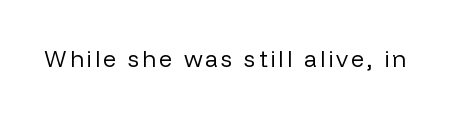
The image shows 23 px text type, upright; set not underlined.
